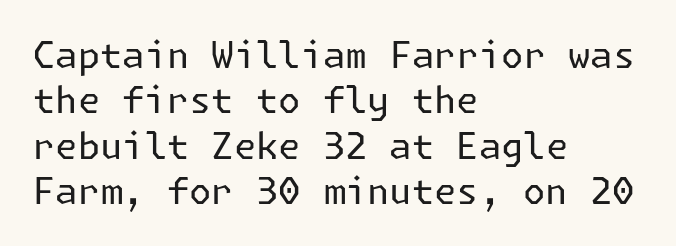
The vertical gap from one line to the next is medium. Where is the straight margin? On the left. I'd call this a sans setting — the letters go barefoot. The lettering holds an erect, upright posture throughout.
